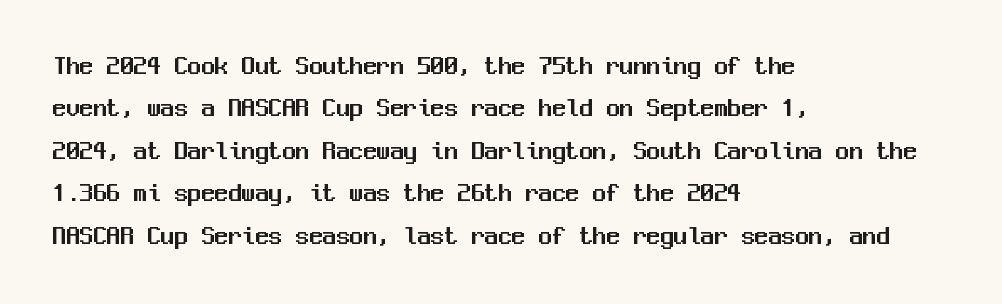
{"italic": "no", "underline": "no", "align": "left", "line_spacing": "normal", "line_spacing_ratio": 1.57, "letter_spacing": "normal", "letter_spacing_em": 0.0, "glyph_px": 27}
